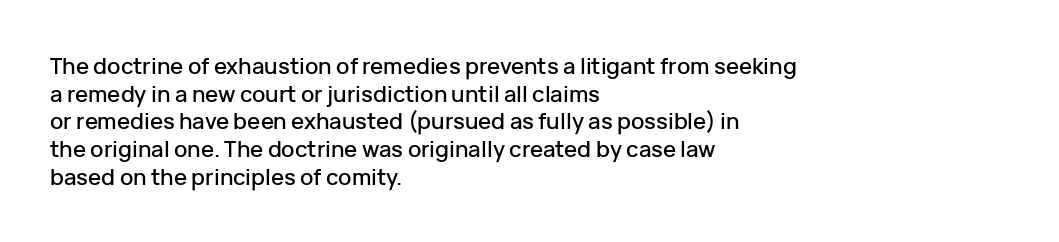
Regarding leading, the lines here are spaced in the standard way. The space beneath each line is pristine and unruled. Tracking value appears to be zero — textbook default spacing. The setting favours the left margin, as ordinary paragraphs usually do.
